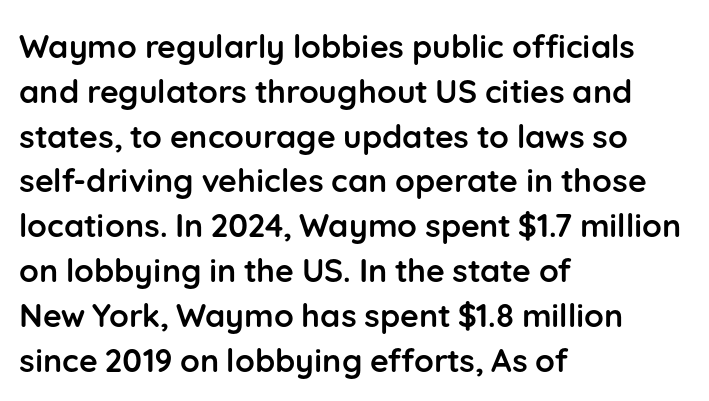
The letters carry no serifs — their stems end cleanly without finishing strokes. The face used here is proportionally spaced, like ordinary book or web type. The type is set solid horizontally, with unmodified tracking. Check the space under the baseline: it is left empty.
